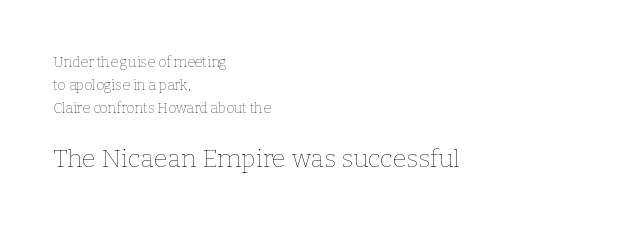
Q: Is the text bold? A: No.
Q: Is the text italic (slanted)? A: No, it is upright.
Q: Is the text underlined? A: No.
Q: How is the paragraph aligned? A: Left-aligned.
Q: Is the spacing between letters normal or unusually wide? A: Normal.
Q: Is the spacing between lines tight, normal or loose? A: Normal.
Q: Which block of text is set in a larger size, the first (top) or the second (bottom)? A: The second (bottom) one.
